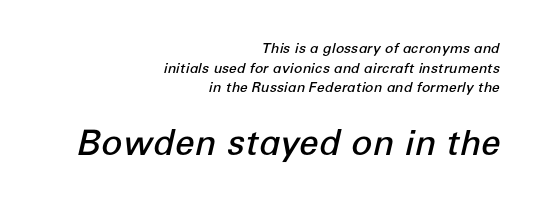
{"italic": "yes", "lean": "right", "slant_degrees": 12, "bold": "semi", "weight": "semibold", "width": "normal", "stroke_contrast": "low", "x_height": "medium", "monospaced": "no", "underline": "no", "align": "right", "line_spacing": "normal", "line_spacing_ratio": 1.4, "letter_spacing": "normal", "letter_spacing_em": 0.0, "larger_block": "second", "size_ratio": 2.5, "glyph_px": 35}
